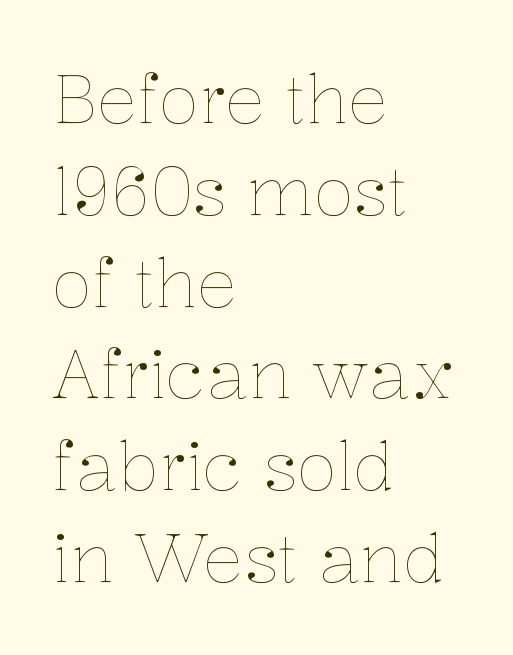
The image shows 67 px thin type, upright; set left-aligned, normal line spacing (1.37x), normal letter spacing, not underlined; low stroke contrast and a medium x-height.
